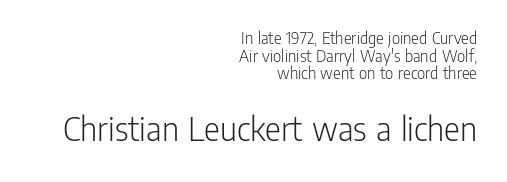
Q: Is the text bold? A: No.
Q: Is the text italic (slanted)? A: No, it is upright.
Q: Is the typeface a serif or a sans-serif typeface? A: Sans-serif.
Q: Is the text underlined? A: No.
Q: How is the paragraph aligned? A: Right-aligned.
Q: Is the spacing between letters normal or unusually wide? A: Normal.
Q: Is the spacing between lines tight, normal or loose? A: Tight.
Q: Which block of text is set in a larger size, the first (top) or the second (bottom)? A: The second (bottom) one.
Q: Width (condensed, normal, or wide)? A: Condensed.
Q: Stroke contrast? A: Low.
Q: x-height? A: Medium.
Q: Monospaced? A: No.
